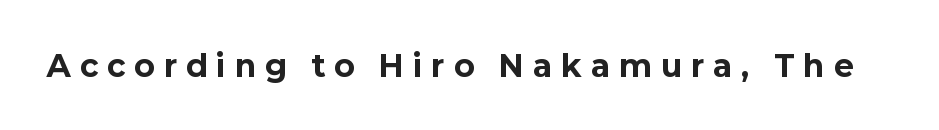
Q: Is the text bold? A: Yes.
Q: Is the text italic (slanted)? A: No, it is upright.
Q: Is the typeface a serif or a sans-serif typeface? A: Sans-serif.
Q: Is the text underlined? A: No.
Q: Is the spacing between letters normal or unusually wide? A: Unusually wide.
Q: Width (condensed, normal, or wide)? A: Normal.
Q: Stroke contrast? A: Low.
Q: x-height? A: Medium.
Q: Monospaced? A: No.
